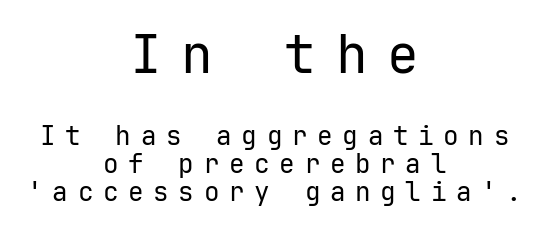
The face looks like a standard text weight, possibly lighter. Think of a typewriter: that constant character pitch is what you see here. Observe the wide spacing: letters keep a clear distance from each other. The more generous point size was reserved for the upper chunk.
